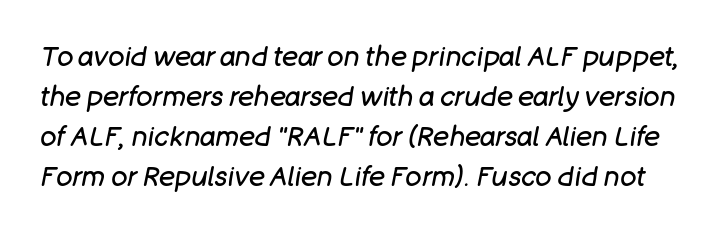
The image shows 27 px text type, italic (leaning right); set normal line spacing (1.48x), normal letter spacing, not underlined.
